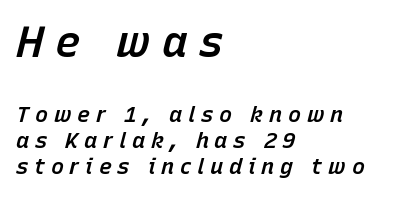
Q: Is the text bold? A: Semi-bold.
Q: Is the text italic (slanted)? A: Yes, it leans right by about 15 degrees.
Q: Is the text underlined? A: No.
Q: How is the paragraph aligned? A: Left-aligned.
Q: Is the spacing between letters normal or unusually wide? A: Unusually wide.
Q: Which block of text is set in a larger size, the first (top) or the second (bottom)? A: The first (top) one.
Q: Width (condensed, normal, or wide)? A: Normal.
Q: Stroke contrast? A: Low.
Q: x-height? A: Medium.
Q: Monospaced? A: No.
